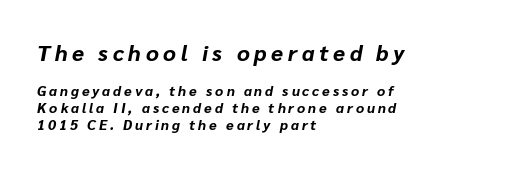
Q: Is the text bold? A: Yes.
Q: Is the text italic (slanted)? A: Yes, it leans right by about 10 degrees.
Q: Is the text underlined? A: No.
Q: How is the paragraph aligned? A: Left-aligned.
Q: Is the spacing between letters normal or unusually wide? A: Unusually wide.
Q: Which block of text is set in a larger size, the first (top) or the second (bottom)? A: The first (top) one.
